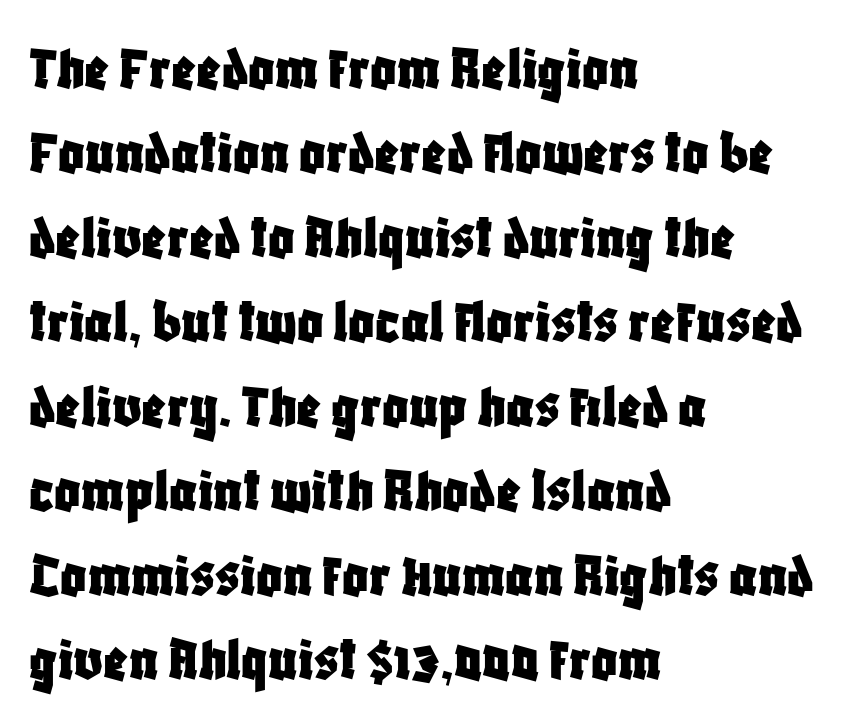
Proportional: the letters do not fall into vertical columns. The passage is arranged the way most books set body copy — flush left. Nothing unusual about the tracking: characters are spaced as the font intends. This rendering employs a face without finishing strokes, i.e., a sans-serif.
